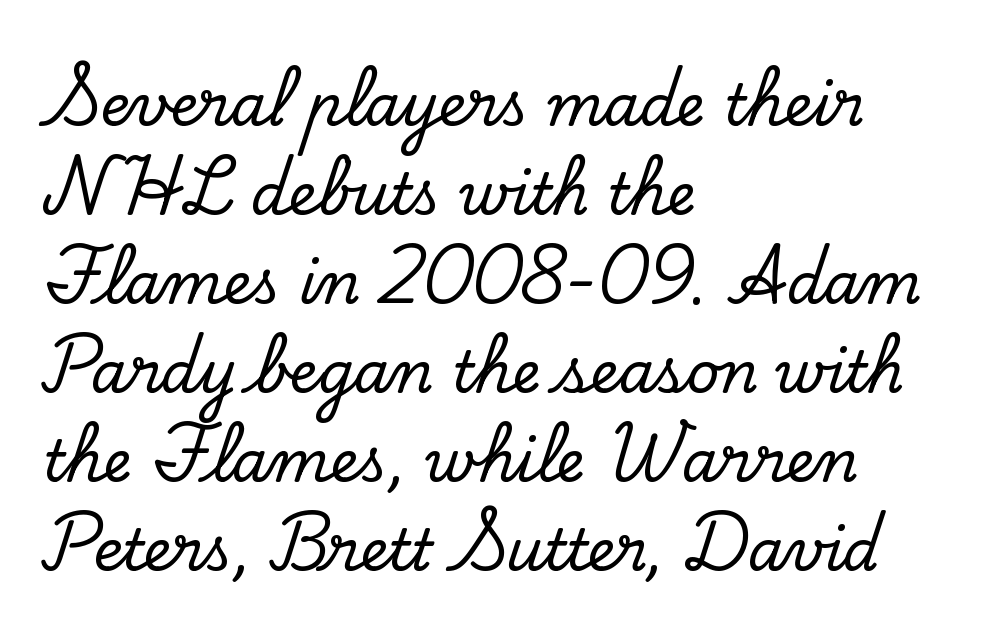
{"serif": "yes", "width": "normal", "stroke_contrast": "low", "x_height": "small", "monospaced": "no", "underline": "no", "align": "left", "line_spacing": "normal", "line_spacing_ratio": 1.56, "letter_spacing": "normal", "letter_spacing_em": 0.0, "glyph_px": 57}
